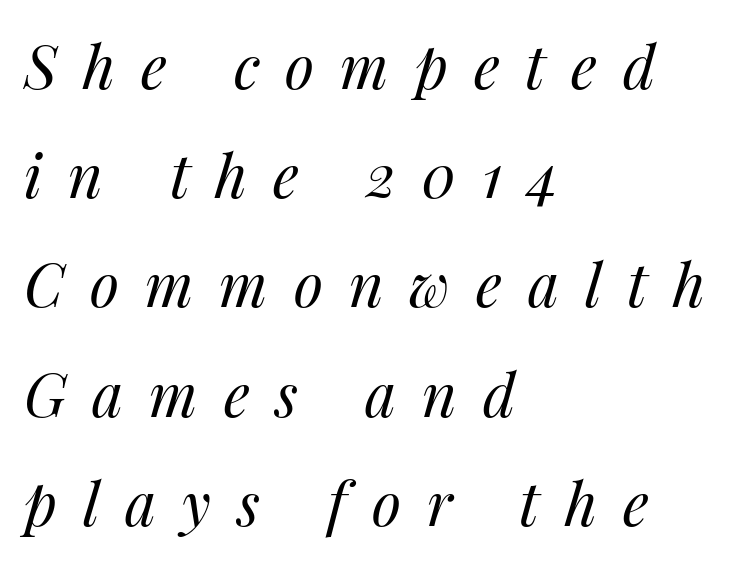
Letters rest on an invisible, unmarked baseline. There is plenty of visible air inserted between adjacent glyphs. It's the slanting kind of type. The passage shown is not bold in any degree. The compositor pushed each line to the left boundary. Is this a fixed-width face? No — the glyphs have proportional, varying widths.
